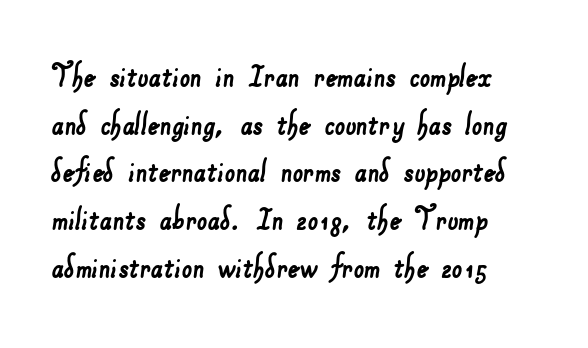
Q: Is the typeface a serif or a sans-serif typeface? A: Sans-serif.
Q: Is the text underlined? A: No.
Q: Is the spacing between letters normal or unusually wide? A: Normal.
Q: Is the spacing between lines tight, normal or loose? A: Normal.
Q: Width (condensed, normal, or wide)? A: Normal.
Q: Stroke contrast? A: Low.
Q: x-height? A: Small.
Q: Monospaced? A: No.
